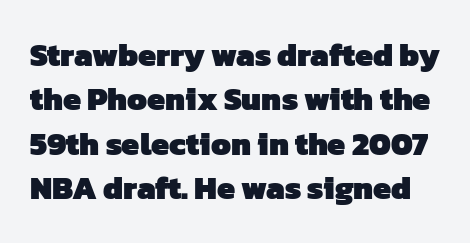
{"serif": "no", "bold": "yes", "weight": "heavy", "width": "normal", "stroke_contrast": "low", "x_height": "medium", "monospaced": "no", "underline": "no", "line_spacing": "normal", "line_spacing_ratio": 1.39, "letter_spacing": "normal", "letter_spacing_em": 0.0, "glyph_px": 32}
